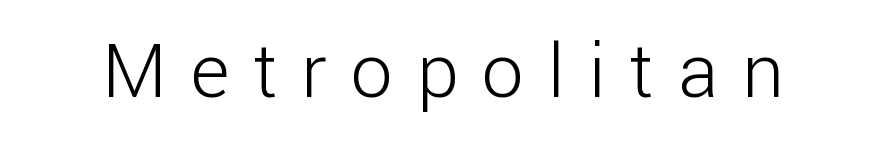
The image shows 75 px light sans-serif type, upright; set unusually wide letter spacing (+0.32 em), not underlined; low stroke contrast and a medium x-height.
